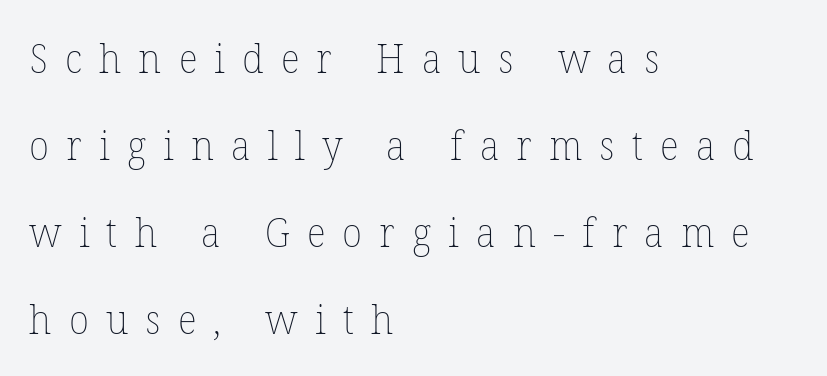
Q: Is the text bold? A: No.
Q: Is the text italic (slanted)? A: No, it is upright.
Q: Is the text underlined? A: No.
Q: How is the paragraph aligned? A: Left-aligned.
Q: Is the spacing between letters normal or unusually wide? A: Unusually wide.
Q: Is the spacing between lines tight, normal or loose? A: Loose.
Q: Width (condensed, normal, or wide)? A: Normal.
Q: Stroke contrast? A: Low.
Q: x-height? A: Medium.
Q: Monospaced? A: No.
